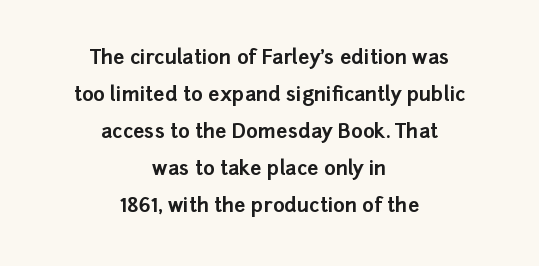
The image shows 20 px bold type, upright; set centered, line spacing 1.85x, normal letter spacing, not underlined.
